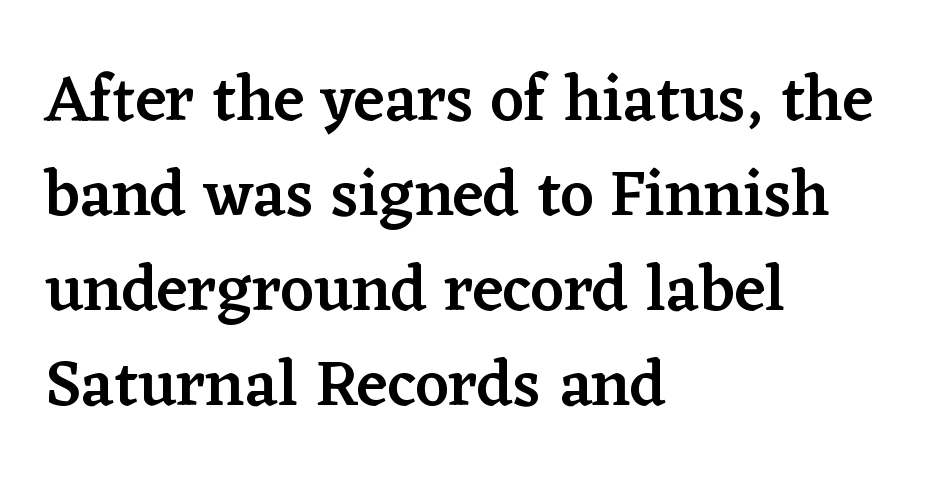
{"serif": "yes", "italic": "no", "bold": "semi", "weight": "semibold", "width": "normal", "stroke_contrast": "low", "x_height": "medium", "monospaced": "no", "underline": "no", "align": "left", "line_spacing": "normal", "line_spacing_ratio": 1.46, "letter_spacing": "normal", "letter_spacing_em": 0.0, "glyph_px": 65}
